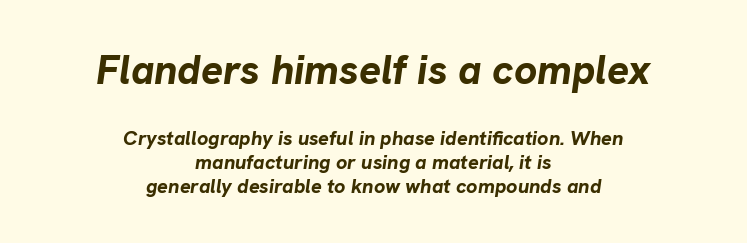
Centered paragraph, ragged on both sides. Varying glyph widths throughout — classic text-font behaviour. Weight check: bold — yes, fully. The axis of the letterforms is tilted away from vertical. The rendering shrinks the type as you move from the upper chunk to the lower. Check under the words: just untouched page.
